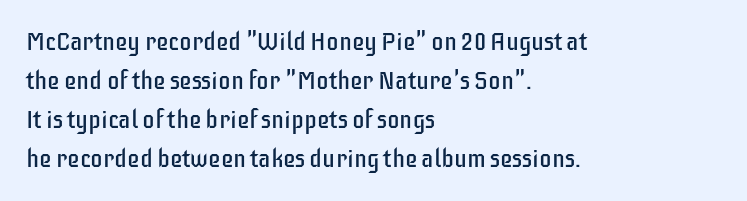
The space between consecutive lines is moderate. In terms of letterspacing, this is plain default setting. This rendering features lettering with no underline. Is the stroke heavy? The answer is a plain regular-or-lighter.
